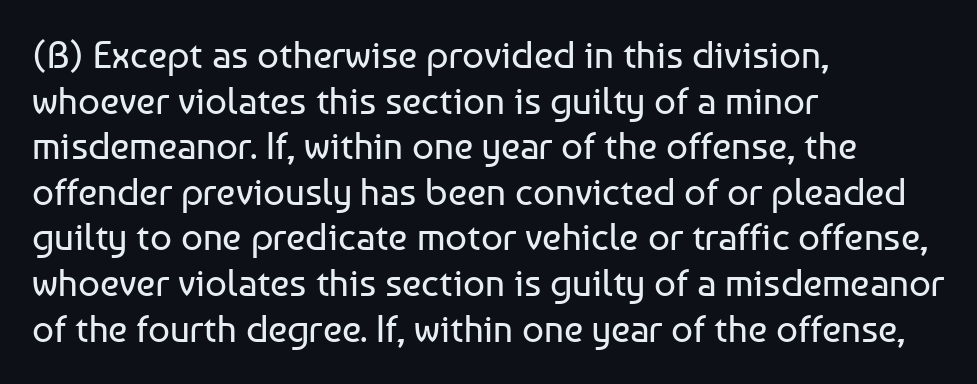
{"serif": "no", "italic": "no", "bold": "no", "weight": "regular", "width": "normal", "stroke_contrast": "low", "x_height": "medium", "monospaced": "no", "underline": "no", "align": "left", "line_spacing_ratio": 1.2, "letter_spacing": "normal", "letter_spacing_em": 0.0, "glyph_px": 38}
